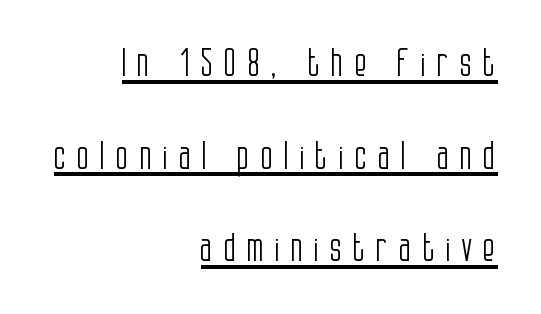
The image shows 38 px light, condensed sans-serif type, upright; set right-aligned, loose line spacing (2.44x), unusually wide letter spacing (+0.27 em), underlined; low stroke contrast and a large x-height.
